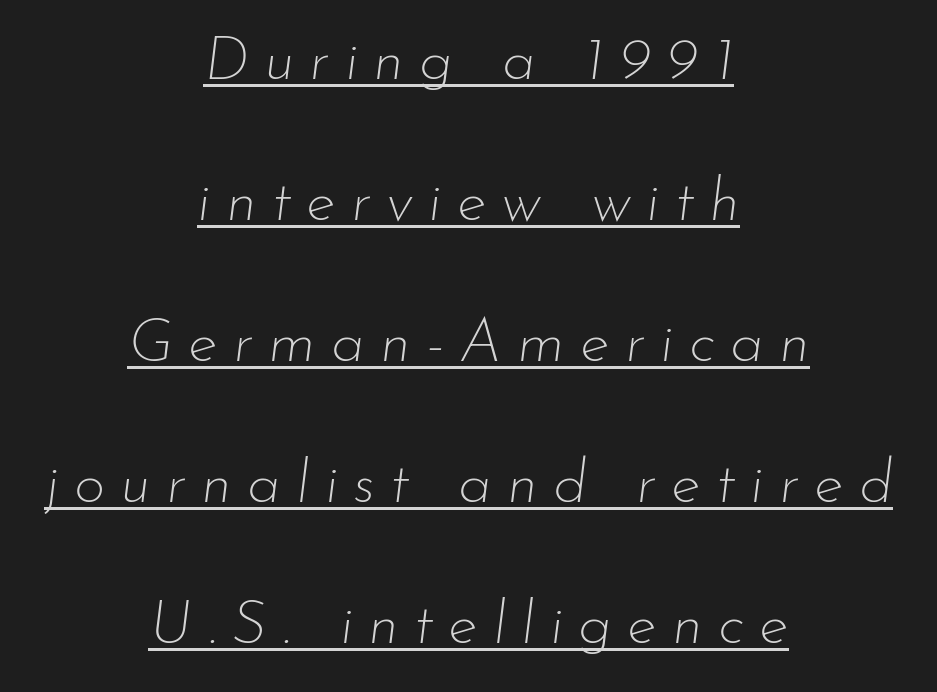
Q: Is the text bold? A: No.
Q: Is the text italic (slanted)? A: Yes, it leans right by about 7 degrees.
Q: Is the text underlined? A: Yes.
Q: How is the paragraph aligned? A: Centered.
Q: Is the spacing between letters normal or unusually wide? A: Unusually wide.
Q: Is the spacing between lines tight, normal or loose? A: Loose.
Q: Width (condensed, normal, or wide)? A: Normal.
Q: Stroke contrast? A: Low.
Q: x-height? A: Small.
Q: Monospaced? A: No.
